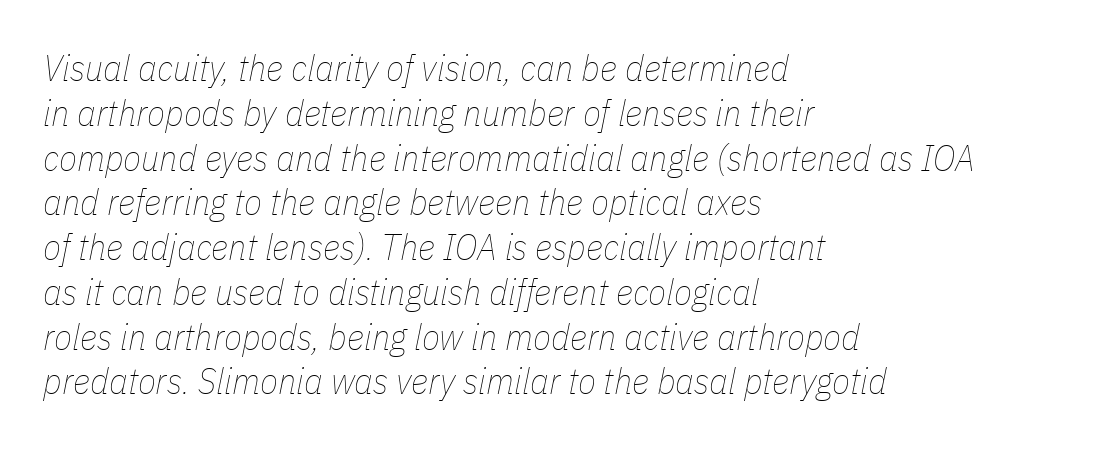
The image shows 37 px thin, condensed type, italic (leaning right); set left-aligned, line spacing 1.21x, normal letter spacing, not underlined; low stroke contrast and a medium x-height.
